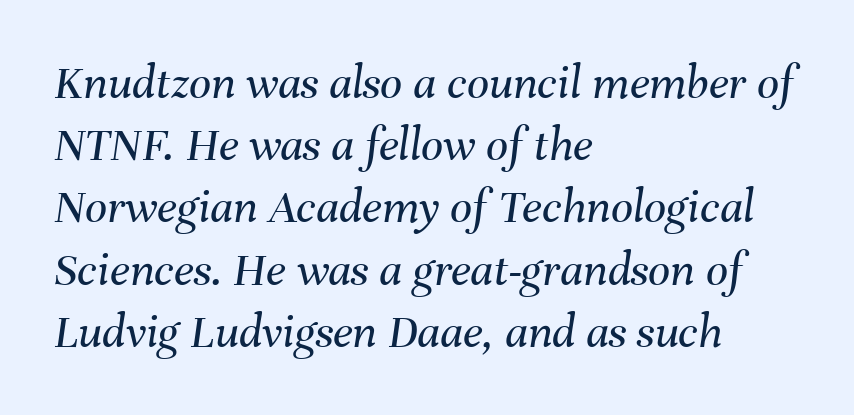
{"italic": "yes", "lean": "right", "slant_degrees": 8, "bold": "no", "weight": "regular", "width": "normal", "stroke_contrast": "medium", "x_height": "medium", "monospaced": "no", "underline": "no", "align": "left", "line_spacing": "normal", "line_spacing_ratio": 1.27, "letter_spacing": "normal", "letter_spacing_em": 0.0, "glyph_px": 49}
